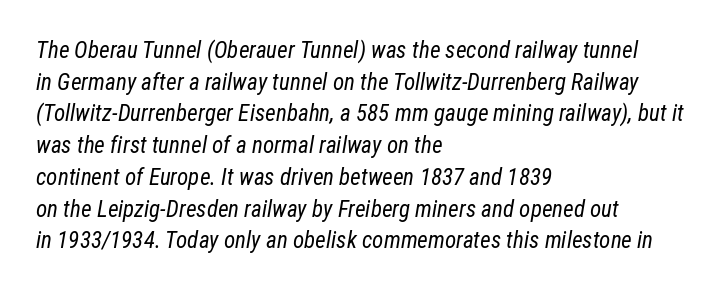
{"italic": "yes", "lean": "right", "slant_degrees": 12, "bold": "no", "underline": "no", "align": "left", "line_spacing": "normal", "line_spacing_ratio": 1.38, "letter_spacing": "normal", "letter_spacing_em": 0.0, "glyph_px": 23}
